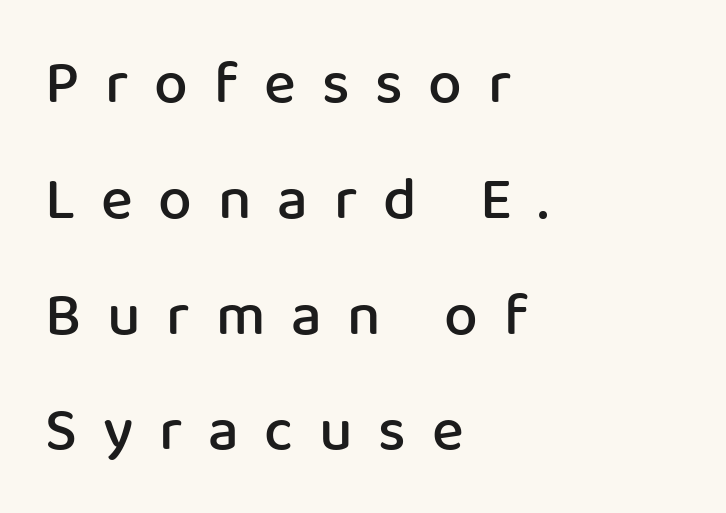
The compositor pushed each line to the left boundary. The lettering stays uniformly vertical, giving the passage a roman look. The tracking jumps out immediately: characters are airy and widely separated. Each letter keeps its own natural width here, so spacing adapts to shape. You can tell from the bare stems that sans-serif type was used.
